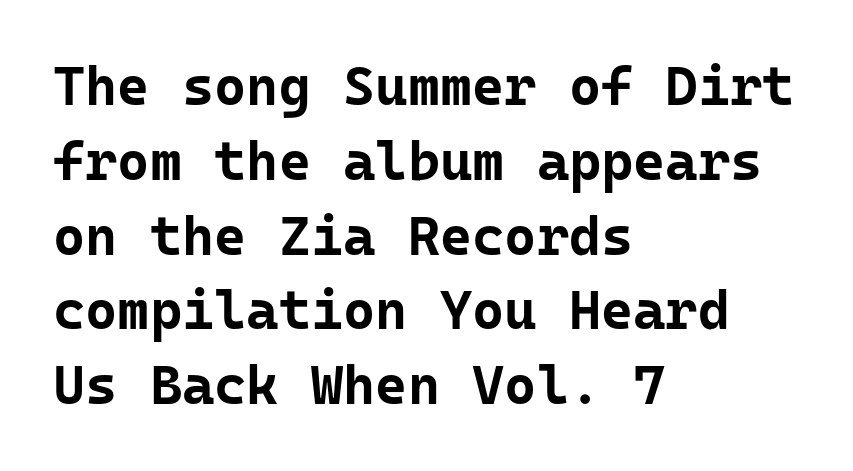
{"serif": "no", "italic": "no", "bold": "yes", "weight": "bold", "width": "normal", "stroke_contrast": "low", "x_height": "medium", "underline": "no", "align": "left", "line_spacing": "normal", "line_spacing_ratio": 1.36, "letter_spacing": "normal", "letter_spacing_em": 0.0, "glyph_px": 55}
